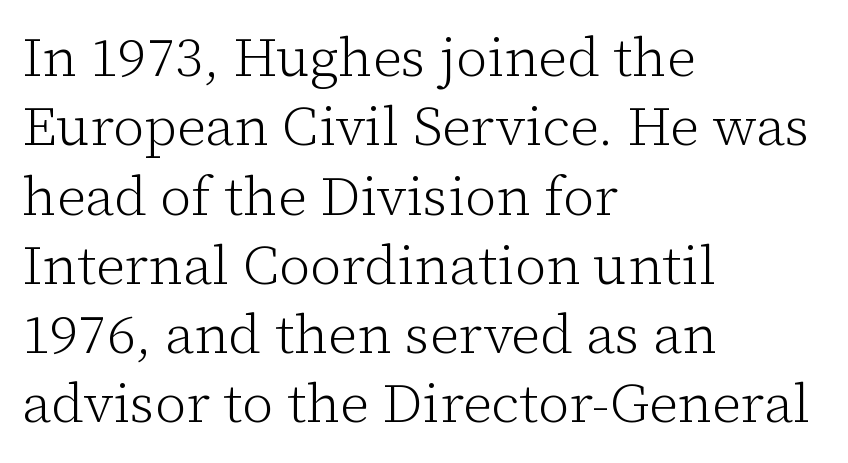
Q: Is the text bold? A: No.
Q: Is the text italic (slanted)? A: No, it is upright.
Q: Is the typeface a serif or a sans-serif typeface? A: Serif.
Q: Is the text underlined? A: No.
Q: How is the paragraph aligned? A: Left-aligned.
Q: Is the spacing between letters normal or unusually wide? A: Normal.
Q: Is the spacing between lines tight, normal or loose? A: Normal.
Q: Width (condensed, normal, or wide)? A: Normal.
Q: Stroke contrast? A: Low.
Q: x-height? A: Medium.
Q: Monospaced? A: No.
